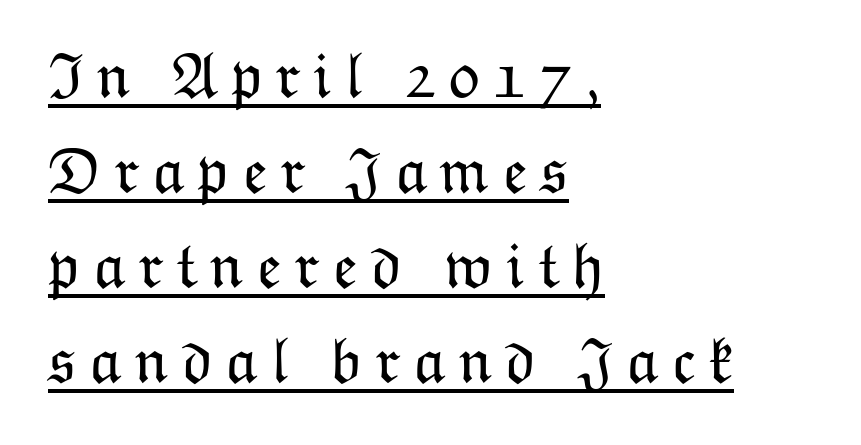
Q: Is the text bold? A: No.
Q: Is the text italic (slanted)? A: No, it is upright.
Q: Is the text underlined? A: Yes.
Q: How is the paragraph aligned? A: Left-aligned.
Q: Is the spacing between lines tight, normal or loose? A: Normal.
Q: Width (condensed, normal, or wide)? A: Normal.
Q: Stroke contrast? A: Low.
Q: x-height? A: Medium.
Q: Monospaced? A: No.
